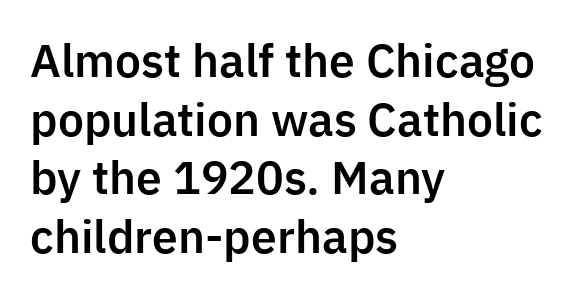
The typography opts for an upright posture over an oblique one. Visually the block forms a straight wall on the left and a jagged coastline on the right. Each word holds together tightly as a unit, with standard inter-letter gaps. A typesetter would label this face a sans.
